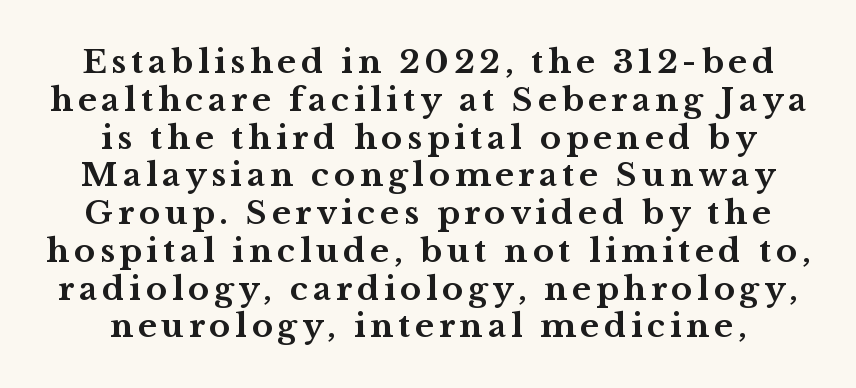
{"serif": "yes", "italic": "no", "bold": "yes", "weight": "bold", "width": "wide", "stroke_contrast": "medium", "x_height": "medium", "monospaced": "no", "underline": "no", "align": "center", "line_spacing_ratio": 1.18, "glyph_px": 32}
